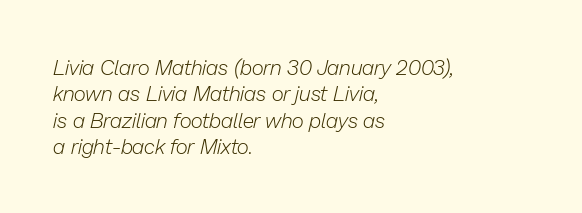
Q: Is the text bold? A: No.
Q: Is the text italic (slanted)? A: Yes, it leans right by about 13 degrees.
Q: Is the text underlined? A: No.
Q: How is the paragraph aligned? A: Left-aligned.
Q: Is the spacing between letters normal or unusually wide? A: Normal.
Q: Is the spacing between lines tight, normal or loose? A: Normal.
